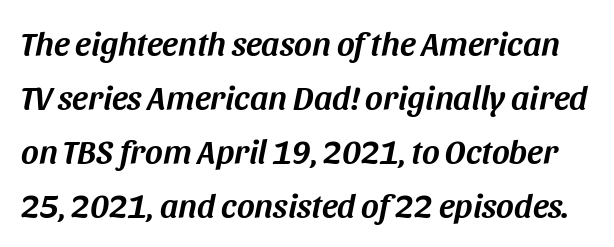
Q: Is the text italic (slanted)? A: Yes, it leans right by about 11 degrees.
Q: Is the text underlined? A: No.
Q: Is the spacing between letters normal or unusually wide? A: Normal.
Q: Is the spacing between lines tight, normal or loose? A: Normal.
Q: Width (condensed, normal, or wide)? A: Normal.
Q: Stroke contrast? A: Medium.
Q: x-height? A: Large.
Q: Monospaced? A: No.
